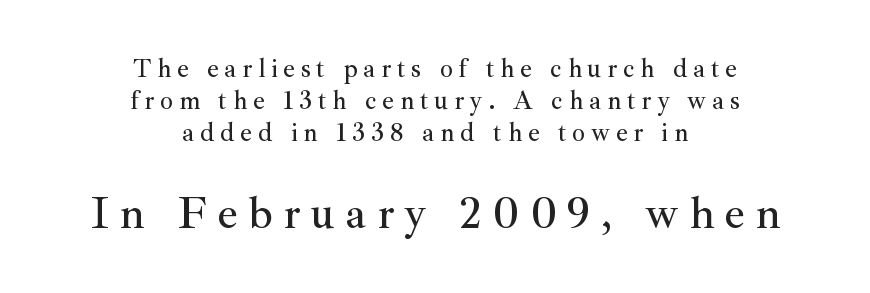
{"serif": "yes", "italic": "no", "width": "normal", "stroke_contrast": "medium", "x_height": "small", "monospaced": "no", "underline": "no", "align": "center", "line_spacing_ratio": 1.24, "letter_spacing": "wide", "letter_spacing_em": 0.22, "larger_block": "second", "size_ratio": 1.77, "glyph_px": 46}
